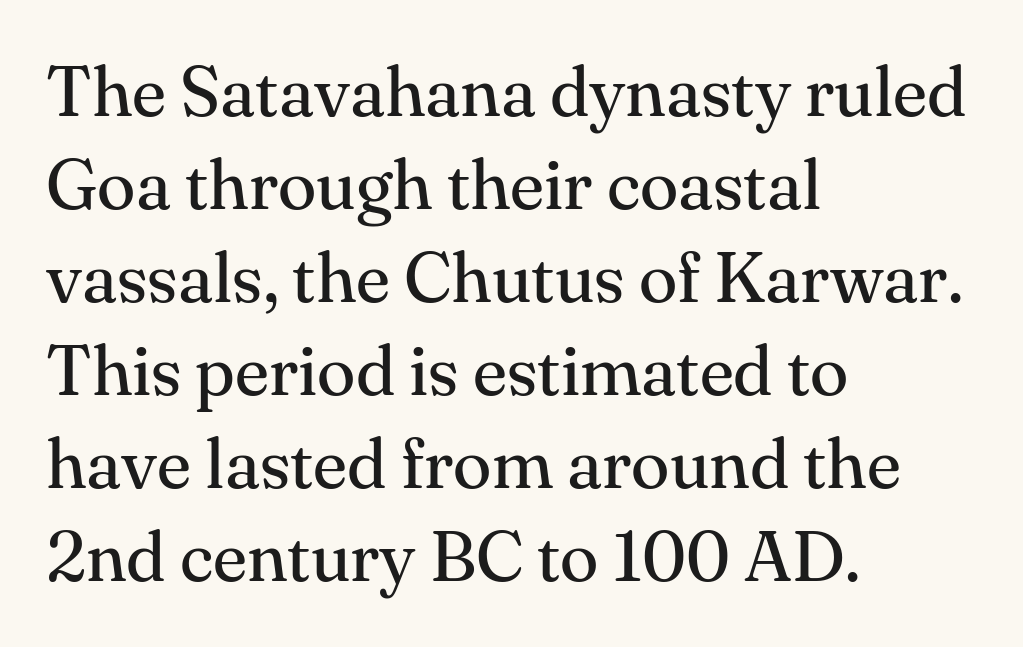
{"serif": "yes", "italic": "no", "bold": "no", "weight": "regular", "width": "normal", "stroke_contrast": "medium", "x_height": "small", "monospaced": "no", "underline": "no", "align": "left", "line_spacing": "normal", "line_spacing_ratio": 1.31, "letter_spacing": "normal", "letter_spacing_em": 0.0, "glyph_px": 71}
